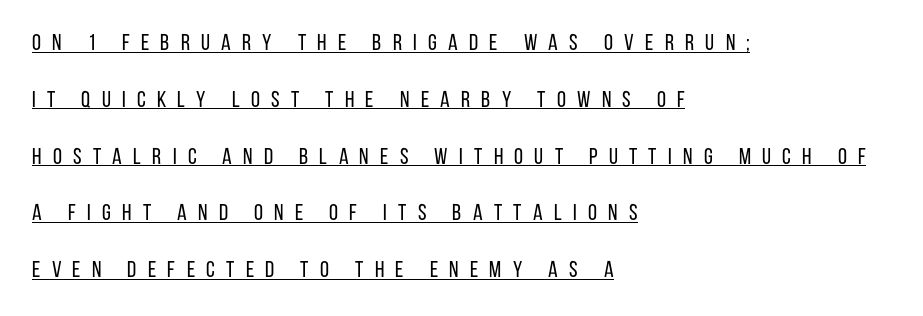
{"italic": "no", "bold": "no", "underline": "yes", "align": "left", "line_spacing": "loose", "line_spacing_ratio": 2.47, "letter_spacing": "wide", "letter_spacing_em": 0.49, "glyph_px": 23}
